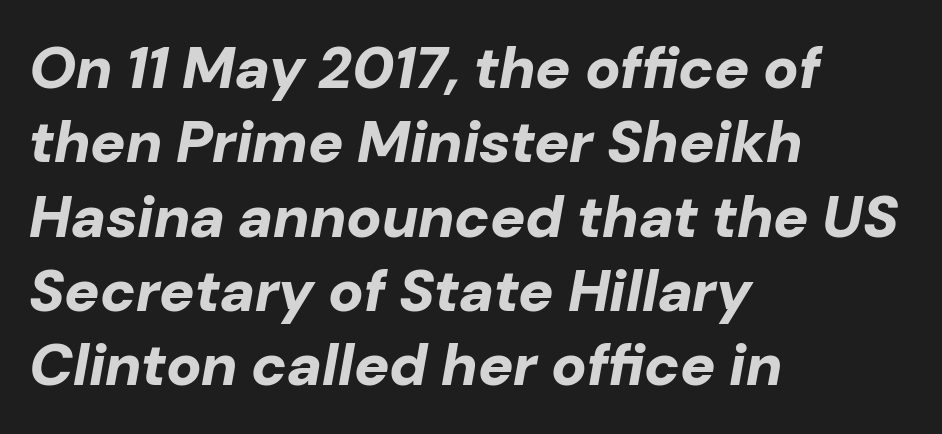
The letters are slanted; this is an italic face. Check the space under the baseline: it is left empty. Reading down the column, the eye jumps a familiar distance to each next line. Strokes here are thick enough to call this a true bold. These lines stack with their left ends in a neat column.
